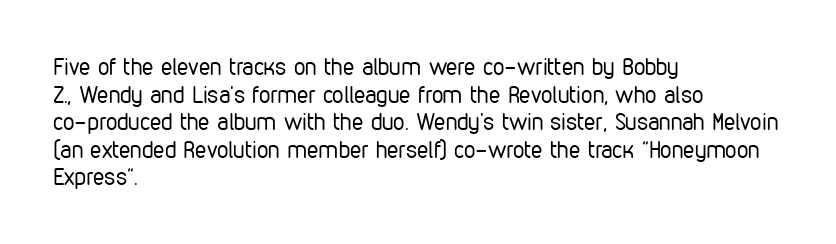
The image shows 23 px text type, upright; set left-aligned, line spacing 1.2x, normal letter spacing, not underlined.
